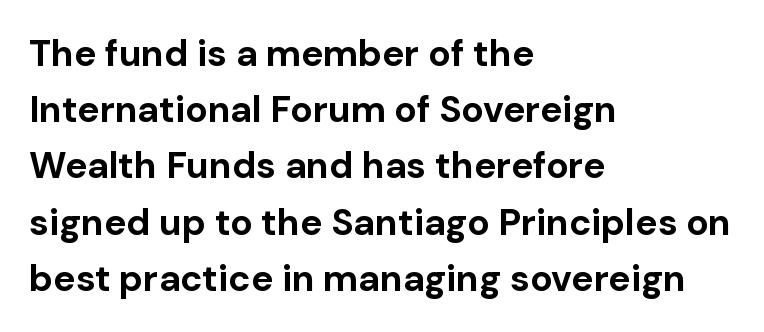
Quick note: interline space is typical. Note: no serifs on the glyphs. The rendering uses natural spacing where letterforms have individual widths. There is no visible air inserted between adjacent glyphs.
